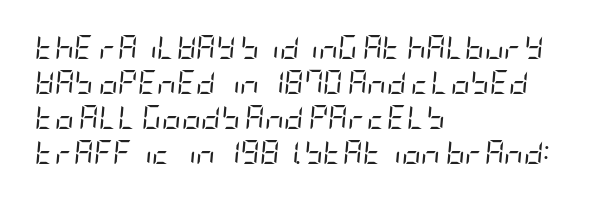
The image shows 24 px text type, italic (leaning right); set left-aligned, normal line spacing (1.46x), normal letter spacing, not underlined.
